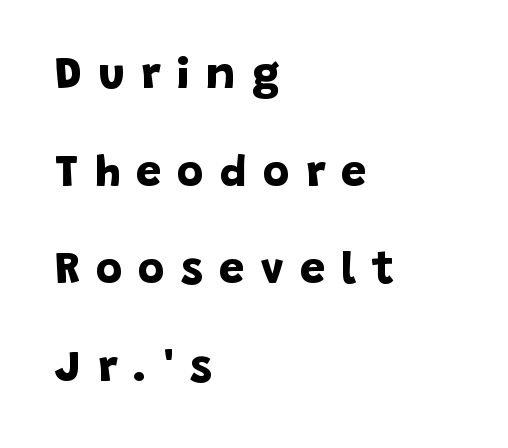
{"serif": "no", "bold": "yes", "weight": "bold", "width": "normal", "stroke_contrast": "low", "x_height": "large", "monospaced": "no", "underline": "no", "align": "left", "line_spacing": "loose", "line_spacing_ratio": 2.17, "letter_spacing": "wide", "letter_spacing_em": 0.36, "glyph_px": 45}
